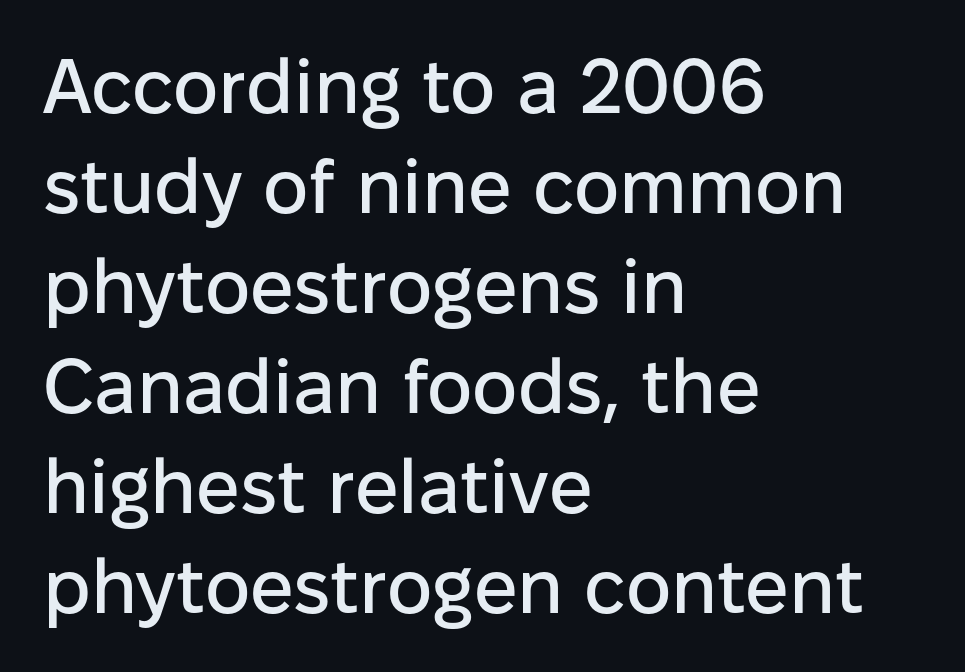
{"serif": "no", "italic": "no", "width": "normal", "stroke_contrast": "low", "x_height": "medium", "monospaced": "no", "underline": "no", "align": "left", "line_spacing": "normal", "line_spacing_ratio": 1.3, "letter_spacing": "normal", "letter_spacing_em": 0.0, "glyph_px": 77}
